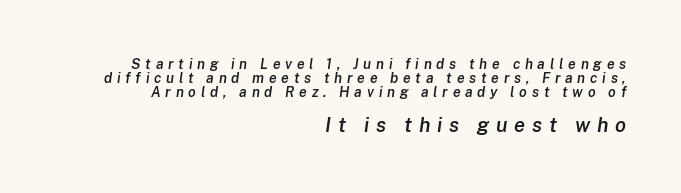
The rendering uses a semibold face; strokes are thickened but not to full bold. Students, note that the glyphs here are deliberately spaced far apart. This sample trades vertical openness for compactness between lines. The baseline area is clear. The typesetter chose a ragged-left arrangement here.
